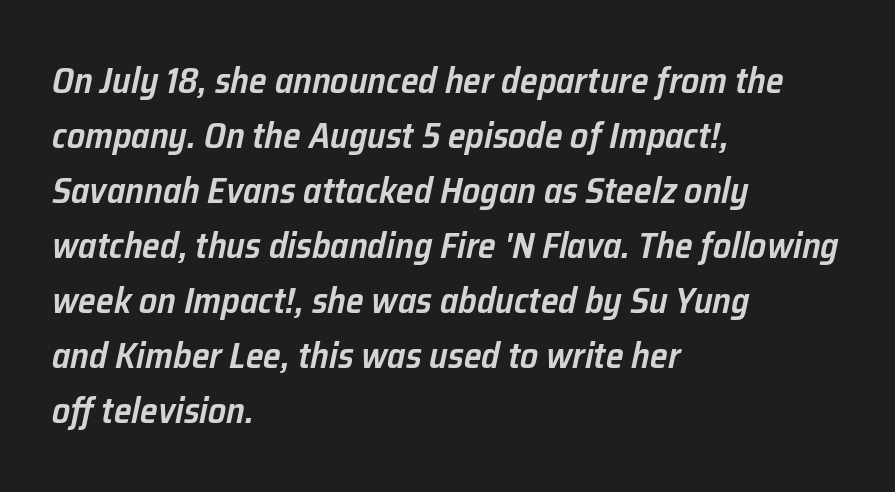
Q: Is the text bold? A: Semi-bold.
Q: Is the text italic (slanted)? A: Yes, it leans right by about 12 degrees.
Q: Is the text underlined? A: No.
Q: How is the paragraph aligned? A: Left-aligned.
Q: Is the spacing between letters normal or unusually wide? A: Normal.
Q: Is the spacing between lines tight, normal or loose? A: Normal.
Q: Width (condensed, normal, or wide)? A: Normal.
Q: Stroke contrast? A: Low.
Q: x-height? A: Medium.
Q: Monospaced? A: No.
